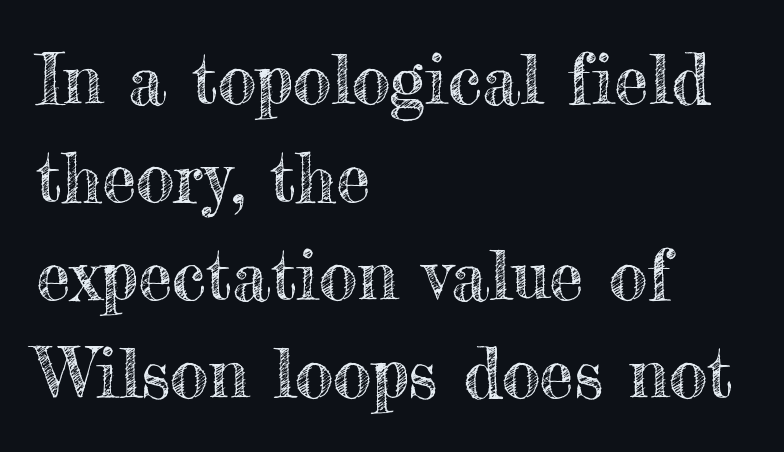
Q: Is the text italic (slanted)? A: No, it is upright.
Q: Is the text underlined? A: No.
Q: How is the paragraph aligned? A: Left-aligned.
Q: Is the spacing between letters normal or unusually wide? A: Normal.
Q: Is the spacing between lines tight, normal or loose? A: Normal.
Q: Width (condensed, normal, or wide)? A: Normal.
Q: x-height? A: Small.
Q: Monospaced? A: No.
